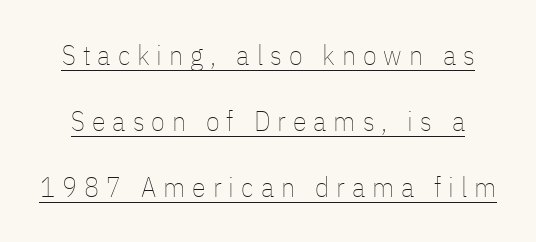
Q: Is the text bold? A: No.
Q: Is the text italic (slanted)? A: No, it is upright.
Q: Is the text underlined? A: Yes.
Q: Is the spacing between letters normal or unusually wide? A: Unusually wide.
Q: Is the spacing between lines tight, normal or loose? A: Loose.
Q: Width (condensed, normal, or wide)? A: Condensed.
Q: Stroke contrast? A: Low.
Q: x-height? A: Medium.
Q: Monospaced? A: No.
